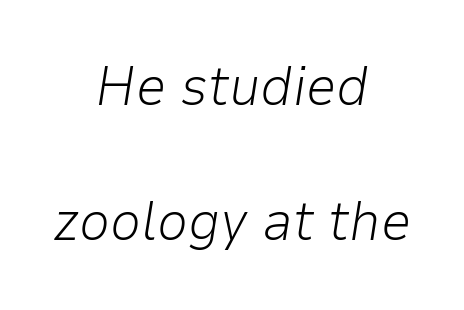
The image shows 55 px light type, italic (leaning right); set centered, loose line spacing (2.46x), normal letter spacing, not underlined; low stroke contrast and a medium x-height.
